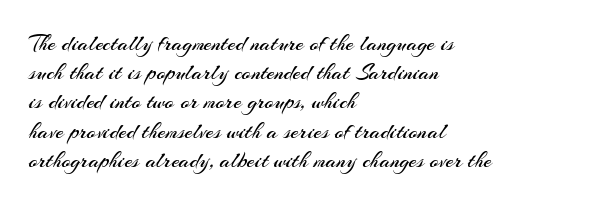
Q: Is the text bold? A: No.
Q: Is the text italic (slanted)? A: Yes.
Q: Is the text underlined? A: No.
Q: How is the paragraph aligned? A: Left-aligned.
Q: Is the spacing between letters normal or unusually wide? A: Normal.
Q: Is the spacing between lines tight, normal or loose? A: Normal.
